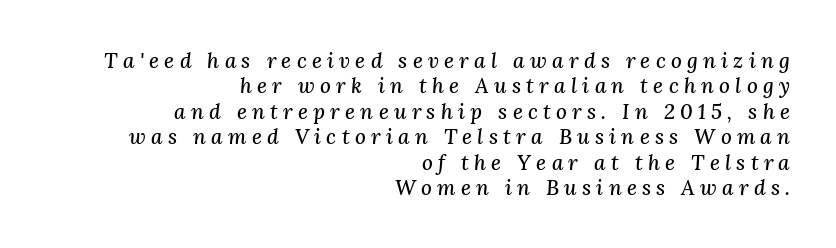
{"italic": "yes", "lean": "right", "slant_degrees": 3, "underline": "no", "align": "right", "line_spacing_ratio": 1.21, "letter_spacing": "wide", "letter_spacing_em": 0.25, "glyph_px": 21}
